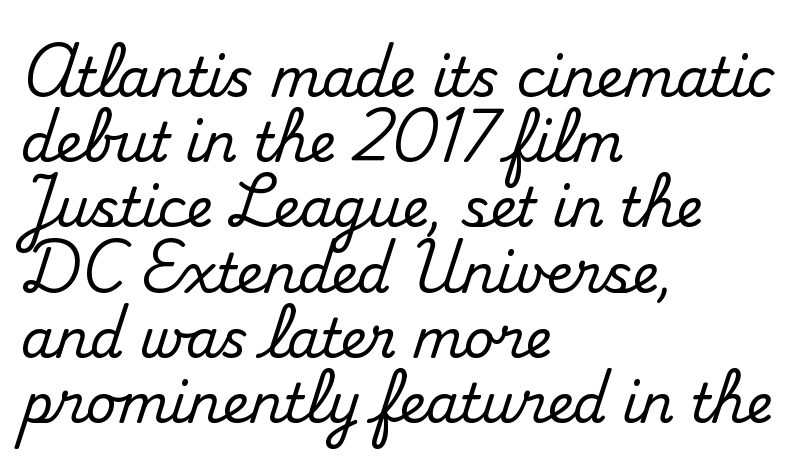
The image shows 53 px serif type; set left-aligned, line spacing 1.23x, normal letter spacing, not underlined; medium stroke contrast and a small x-height.
